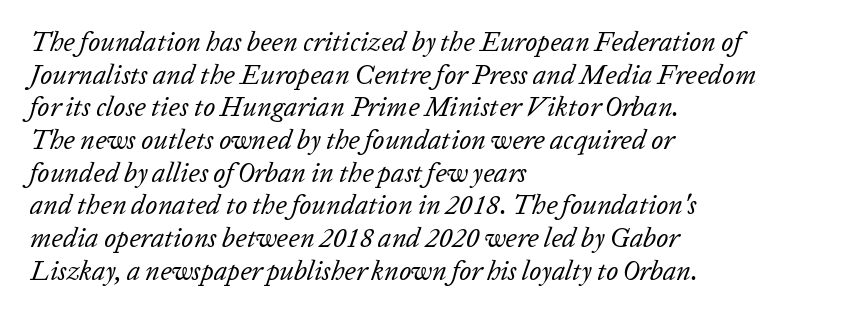
Look at the tracking — it's just the regular setting, nothing added. Any mark beneath the type? The region is blank. The rendering applies a slant to the glyphs. Typeset ragged right — the left edge is the straight one.
